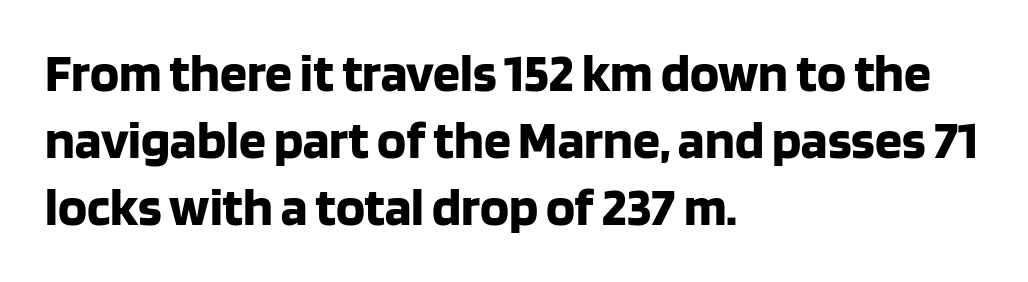
Which margin do the lines hug? The left one — the right edge is uneven. This sample has the flowing, uneven cadence of proportional lettering. Letterform terminals end flat and unadorned throughout the passage. How heavy is the stroke? Heavy — this is a bold. In terms of letterspacing, this is plain default setting.
